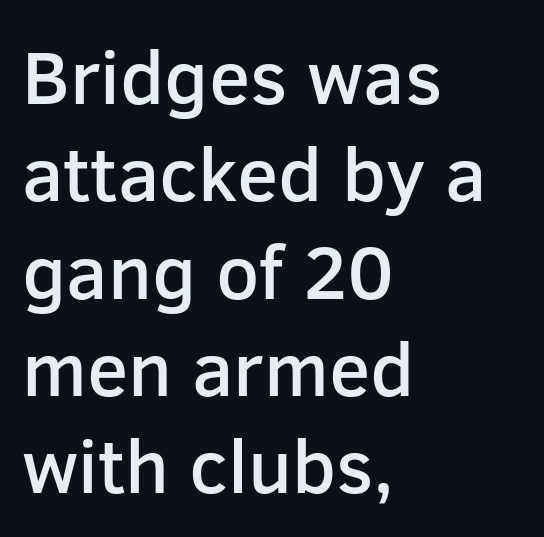
Descender tails drop into unmarked territory. In terms of letterspacing, this is plain default setting. Stroke thickness is moderately raised; the sample reads as semibold. This block has exactly the height ordinary leading produces. These lines are set flush left with a ragged right edge. Each letter keeps its own natural width here, so spacing adapts to shape.
